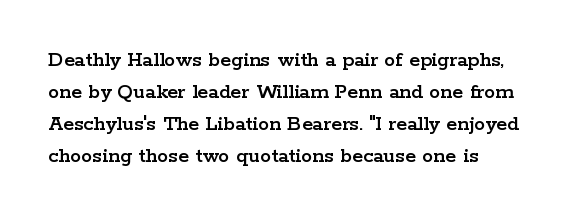
{"italic": "no", "underline": "no", "line_spacing": "normal", "line_spacing_ratio": 1.45, "letter_spacing": "normal", "letter_spacing_em": 0.0, "glyph_px": 22}
